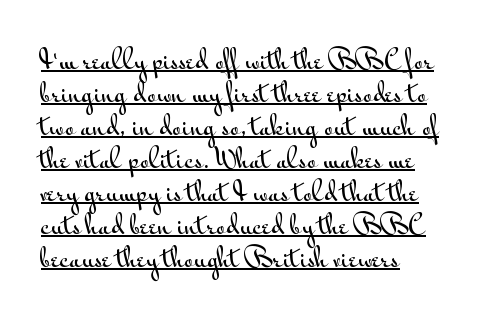
Q: Is the text italic (slanted)? A: Yes.
Q: Is the text underlined? A: Yes.
Q: How is the paragraph aligned? A: Left-aligned.
Q: Is the spacing between letters normal or unusually wide? A: Normal.
Q: Is the spacing between lines tight, normal or loose? A: Normal.
